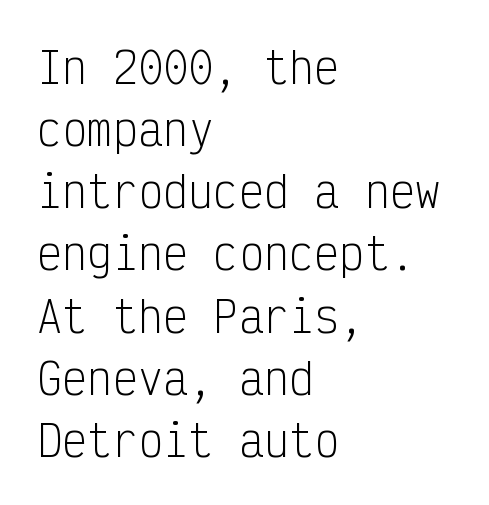
The image shows 42 px light, condensed sans-serif type, upright, monospaced; set left-aligned, normal line spacing (1.48x), normal letter spacing, not underlined; low stroke contrast and a medium x-height.
